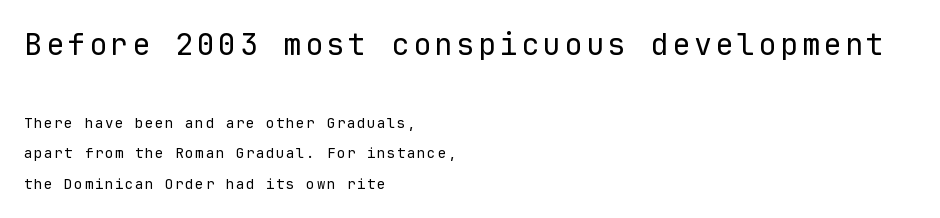
The image shows 30 px regular-weight sans-serif type, upright, monospaced; set left-aligned, loose line spacing (2.17x), not underlined; the first (top) block is 2.14x larger; low stroke contrast and a medium x-height.
